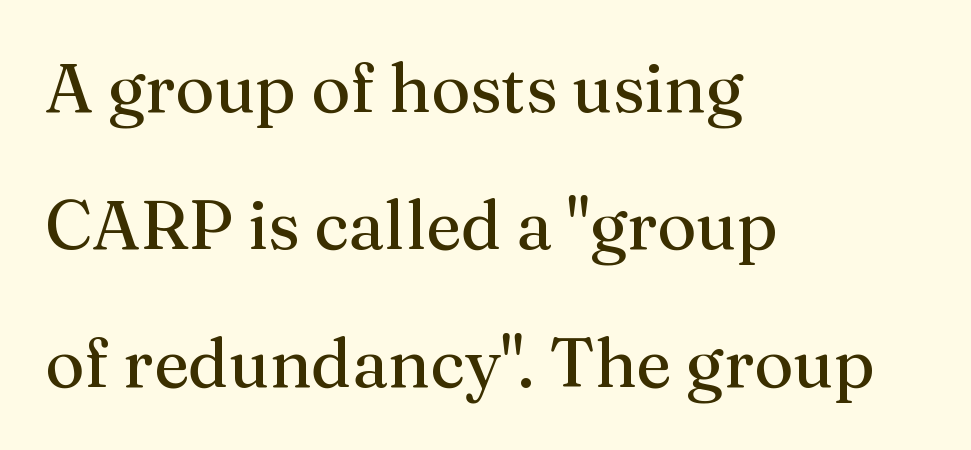
Q: Is the text bold? A: No.
Q: Is the text italic (slanted)? A: No, it is upright.
Q: Is the typeface a serif or a sans-serif typeface? A: Serif.
Q: Is the text underlined? A: No.
Q: How is the paragraph aligned? A: Left-aligned.
Q: Is the spacing between letters normal or unusually wide? A: Normal.
Q: Is the spacing between lines tight, normal or loose? A: Loose.
Q: Width (condensed, normal, or wide)? A: Normal.
Q: Stroke contrast? A: Medium.
Q: x-height? A: Medium.
Q: Monospaced? A: No.
